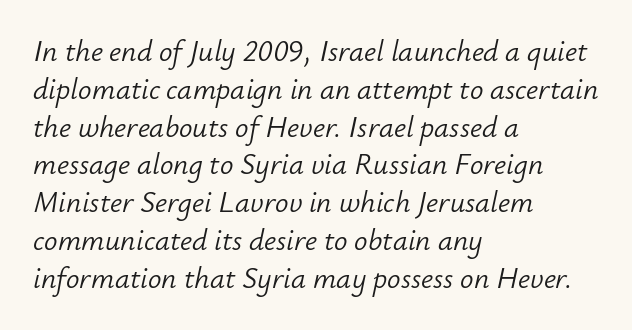
{"italic": "yes", "lean": "right", "slant_degrees": 12, "bold": "no", "weight": "light", "width": "normal", "stroke_contrast": "low", "x_height": "small", "monospaced": "no", "underline": "no", "align": "left", "line_spacing": "normal", "line_spacing_ratio": 1.26, "letter_spacing": "normal", "letter_spacing_em": 0.0, "glyph_px": 30}
